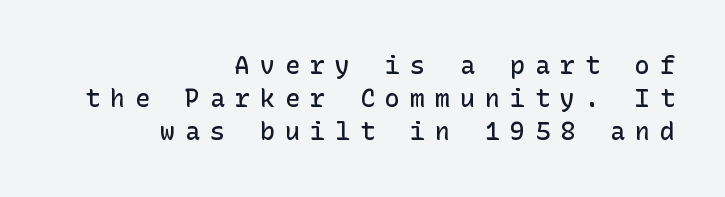
Q: Is the text bold? A: Semi-bold.
Q: Is the text italic (slanted)? A: No, it is upright.
Q: Is the text underlined? A: No.
Q: How is the paragraph aligned? A: Right-aligned.
Q: Is the spacing between letters normal or unusually wide? A: Unusually wide.
Q: Is the spacing between lines tight, normal or loose? A: Normal.
